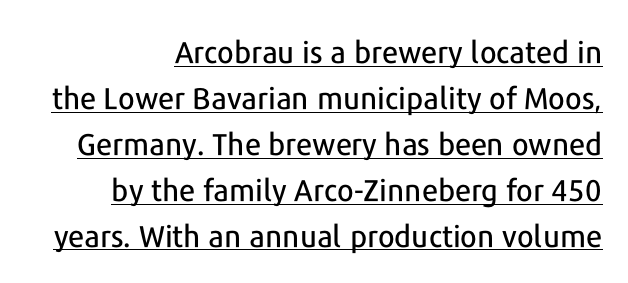
Q: Is the text italic (slanted)? A: No, it is upright.
Q: Is the typeface a serif or a sans-serif typeface? A: Sans-serif.
Q: Is the text underlined? A: Yes.
Q: Is the spacing between letters normal or unusually wide? A: Normal.
Q: Is the spacing between lines tight, normal or loose? A: Normal.
Q: Width (condensed, normal, or wide)? A: Normal.
Q: Stroke contrast? A: Low.
Q: x-height? A: Medium.
Q: Monospaced? A: No.
